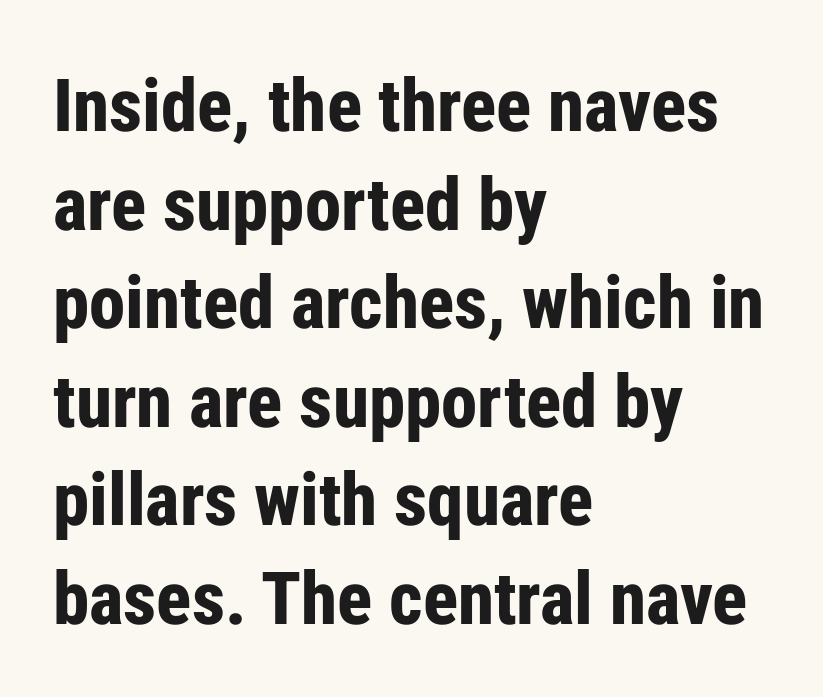
Note the varied advance widths — an 'i' is clearly narrower than an 'm'. A roman cut, with each character standing at attention. Is this a sans? Yes — the strokes have no serifs. Caption: standard tracking, unaltered.
